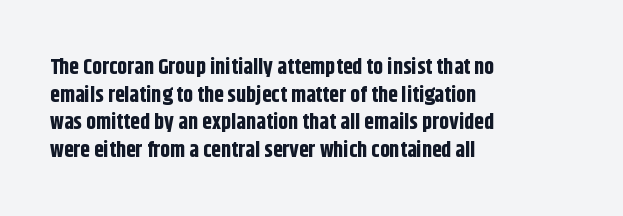
{"italic": "no", "bold": "yes", "underline": "no", "align": "left", "line_spacing": "normal", "line_spacing_ratio": 1.26, "letter_spacing": "normal", "letter_spacing_em": 0.0, "glyph_px": 22}
